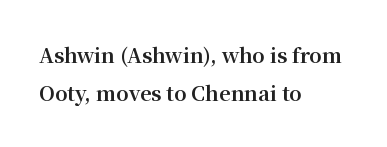
The image shows 20 px bold type, upright; set left-aligned, loose line spacing (1.91x), normal letter spacing, not underlined.
